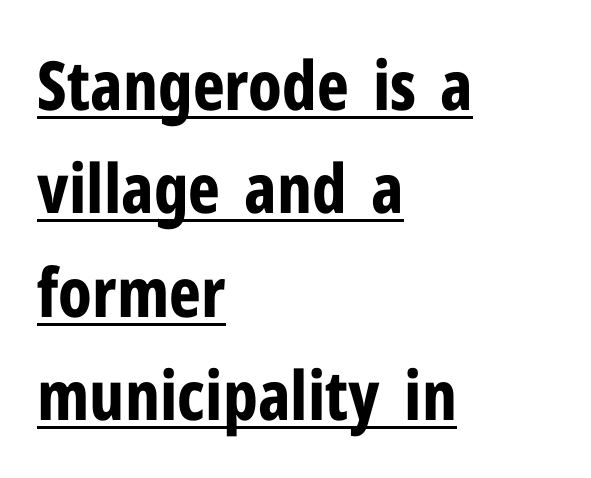
Q: Is the text bold? A: Yes.
Q: Is the text italic (slanted)? A: No, it is upright.
Q: Is the typeface a serif or a sans-serif typeface? A: Sans-serif.
Q: Is the text underlined? A: Yes.
Q: How is the paragraph aligned? A: Left-aligned.
Q: Is the spacing between letters normal or unusually wide? A: Normal.
Q: Is the spacing between lines tight, normal or loose? A: Normal.
Q: Width (condensed, normal, or wide)? A: Condensed.
Q: Stroke contrast? A: Low.
Q: x-height? A: Medium.
Q: Monospaced? A: No.
